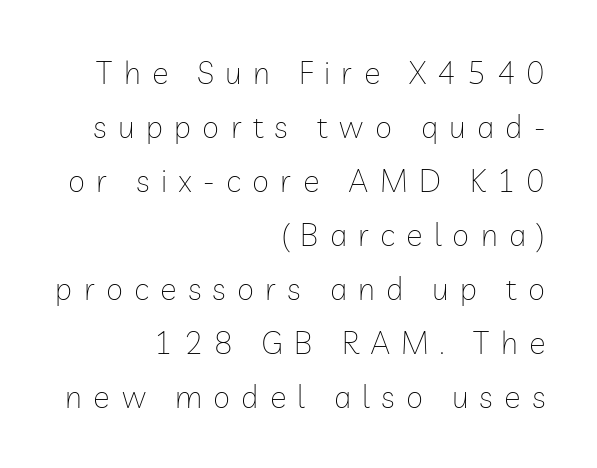
Is the stroke heavy? The answer is a plain regular-or-lighter. Is this a fixed-width face? No — the glyphs have proportional, varying widths. Check where the strokes stop: nothing finishes them off — pure sans. Has an underline been added? It has not. The horizontal fit of the characters is loose and conspicuously gappy. The ragged edge is on the left, which tells us the setting is flush right.
